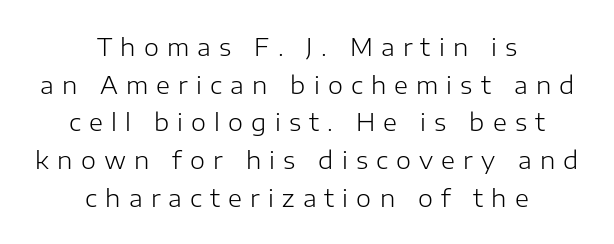
{"italic": "no", "bold": "no", "underline": "no", "align": "center", "line_spacing": "normal", "line_spacing_ratio": 1.57, "letter_spacing": "wide", "letter_spacing_em": 0.34, "glyph_px": 24}
